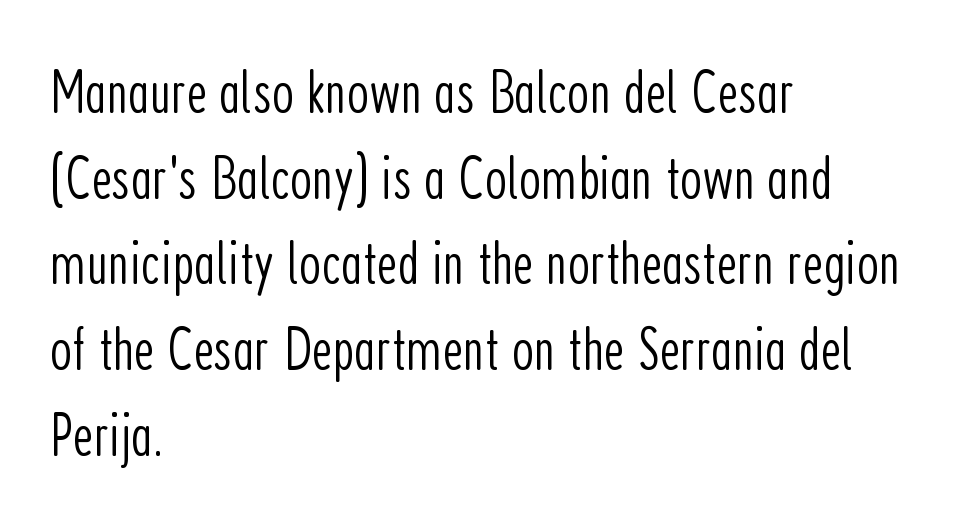
{"serif": "no", "italic": "no", "bold": "no", "weight": "light", "width": "condensed", "stroke_contrast": "low", "x_height": "medium", "monospaced": "no", "underline": "no", "align": "left", "line_spacing": "normal", "line_spacing_ratio": 1.36, "letter_spacing": "normal", "letter_spacing_em": 0.0, "glyph_px": 63}
